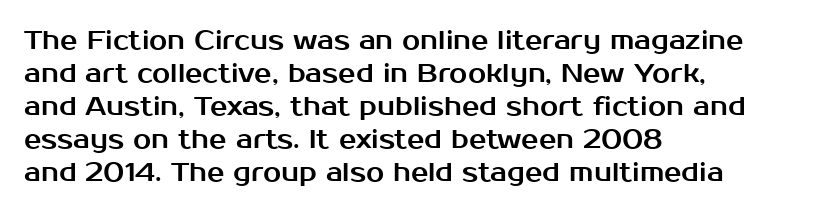
{"italic": "no", "underline": "no", "align": "left", "line_spacing": "normal", "line_spacing_ratio": 1.27, "letter_spacing": "normal", "letter_spacing_em": 0.0, "glyph_px": 26}
